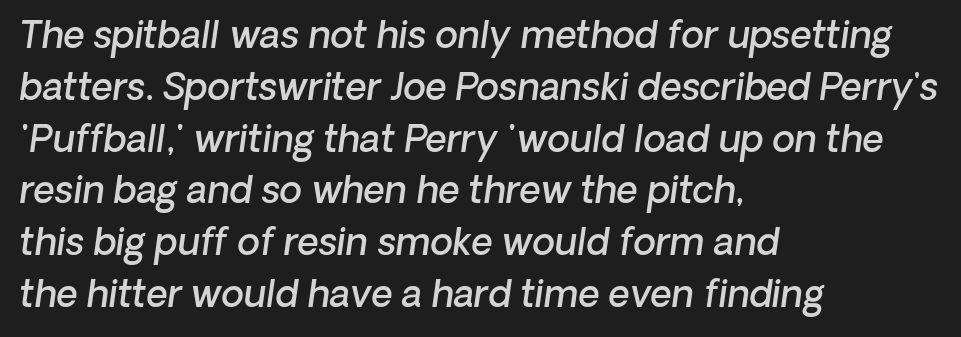
Q: Is the text bold? A: Semi-bold.
Q: Is the typeface a serif or a sans-serif typeface? A: Sans-serif.
Q: Is the text underlined? A: No.
Q: How is the paragraph aligned? A: Left-aligned.
Q: Is the spacing between letters normal or unusually wide? A: Normal.
Q: Is the spacing between lines tight, normal or loose? A: Normal.
Q: Width (condensed, normal, or wide)? A: Normal.
Q: Stroke contrast? A: Low.
Q: x-height? A: Medium.
Q: Monospaced? A: No.
